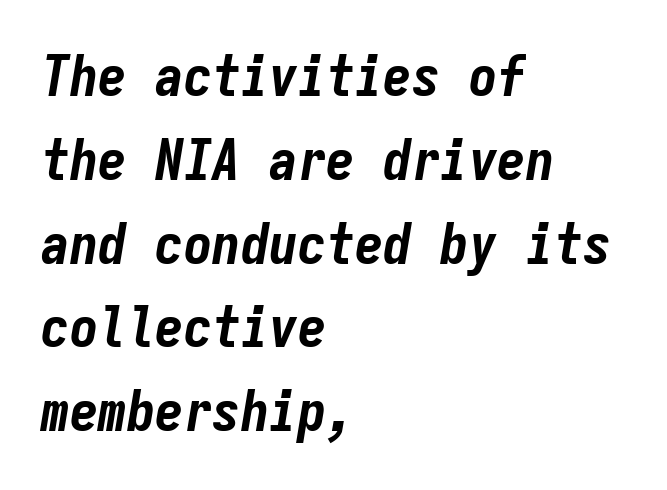
Notice how thick the strokes are: this is what a full bold looks like. The face used here has a pronounced slope to its letters. Honestly, the letter spacing is just normal — you wouldn't notice it. Vertical spacing — default.
